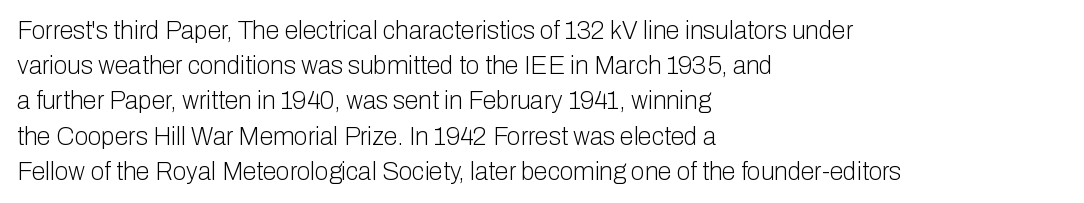
{"italic": "no", "bold": "no", "underline": "no", "align": "left", "line_spacing": "normal", "line_spacing_ratio": 1.41, "letter_spacing": "normal", "letter_spacing_em": 0.0, "glyph_px": 25}
